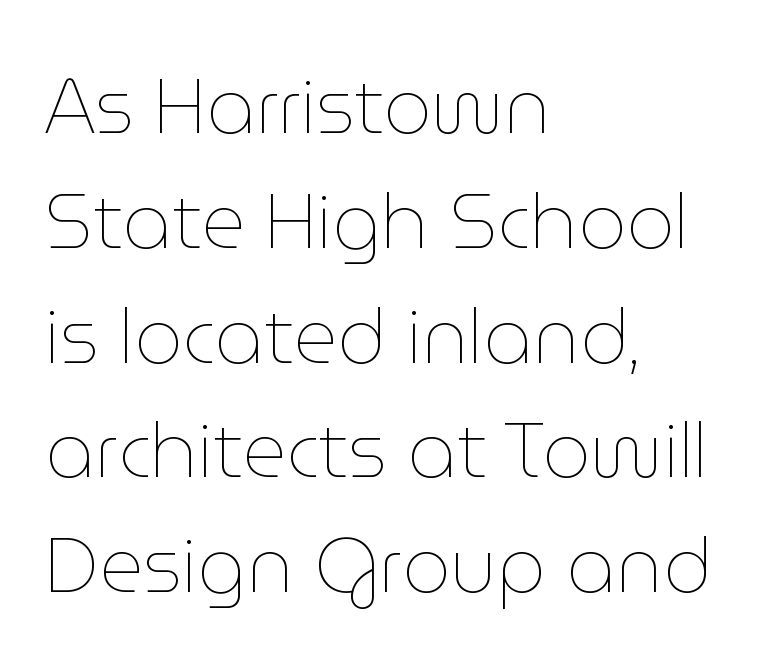
{"italic": "no", "bold": "no", "weight": "thin", "width": "normal", "stroke_contrast": "low", "x_height": "medium", "monospaced": "no", "underline": "no", "align": "left", "line_spacing": "normal", "line_spacing_ratio": 1.51, "letter_spacing": "normal", "letter_spacing_em": 0.0, "glyph_px": 76}
